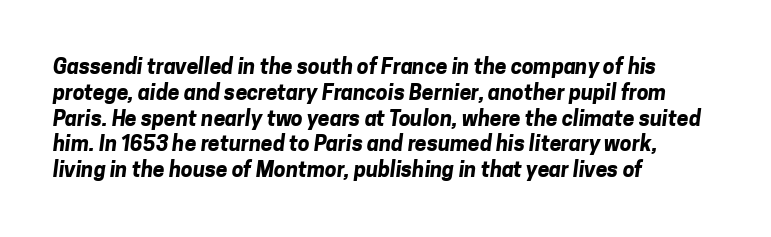
The image shows 21 px bold type; set left-aligned, line spacing 1.23x, normal letter spacing, not underlined.
